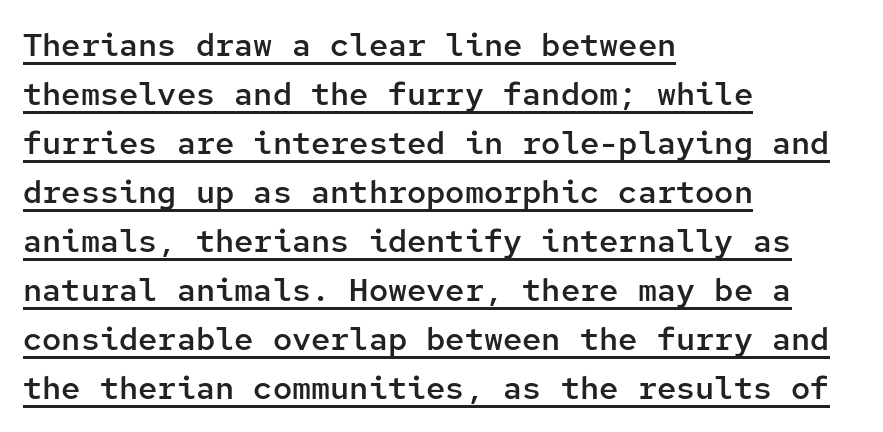
The glyphs are accompanied by a horizontal stroke just below them. Every character sits straight up, as roman type does. Fixed-width glyphs throughout — classic coding-font behaviour. Weight check: semibold — heavier than regular, not quite bold. Caption: standard tracking, unaltered.
